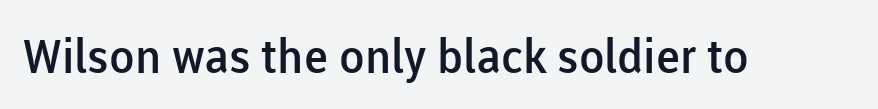
The image shows 47 px semibold sans-serif type, upright; set normal letter spacing, not underlined; low stroke contrast and a medium x-height.
